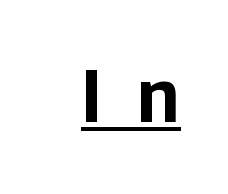
Tracking value appears strongly positive — letters spread wide. Serif or sans? Sans — the stroke terminals are bare. Think of a printed novel: that variable character pitch is what you see here. Nope, not italic — everything's standing straight. A baseline rule has been typeset under these characters. Typesetter's note: full bold, strokes at maximum text heaviness.
